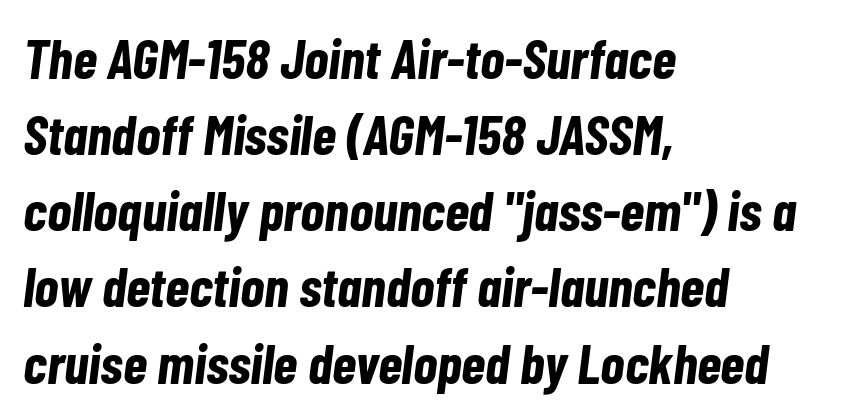
The image shows 56 px bold, condensed type, italic (leaning right); set left-aligned, normal line spacing (1.36x), normal letter spacing, not underlined; low stroke contrast and a medium x-height.
